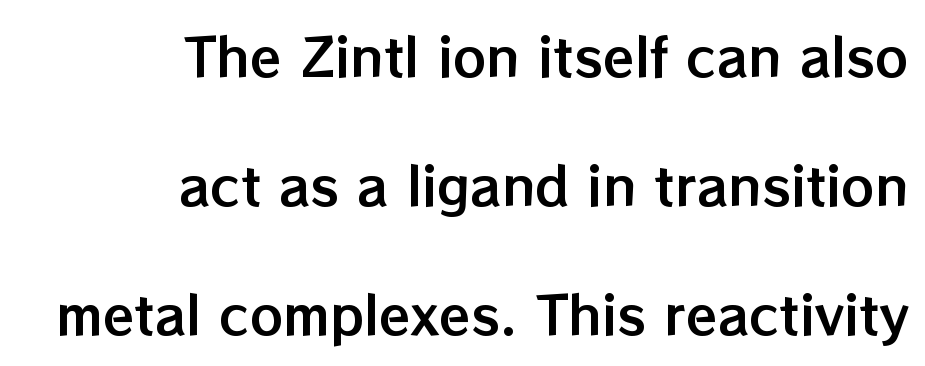
Proportional: the letters do not fall into vertical columns. The block of text is sparse from top to bottom, with ample space between rows. Does the lettering tilt? It doesn't — this is upright. Anything drawn beneath the words? Only blank space. Alignment: flush right.
